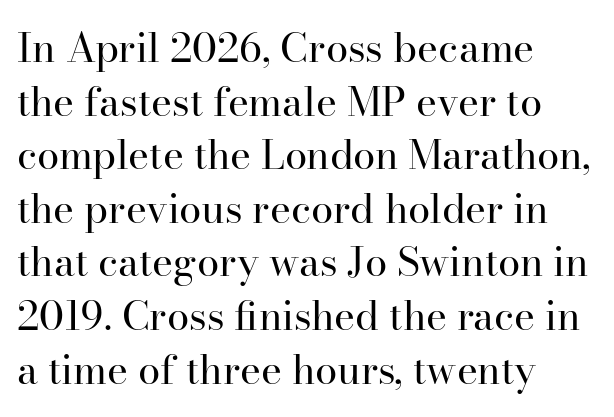
Interline gaps are of average width in this sample. A typesetter would call this proportional, since set widths differ per character. The type family on display is of the serif kind. Heaviness? Minimal to ordinary, like unemphasized prose.
